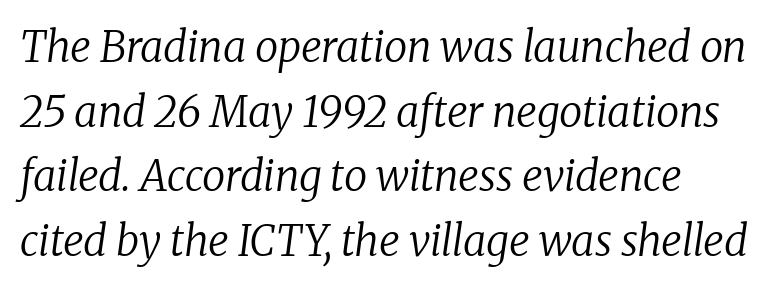
Q: Is the text bold? A: No.
Q: Is the text italic (slanted)? A: Yes, it leans right by about 8 degrees.
Q: Is the typeface a serif or a sans-serif typeface? A: Serif.
Q: Is the text underlined? A: No.
Q: How is the paragraph aligned? A: Left-aligned.
Q: Is the spacing between letters normal or unusually wide? A: Normal.
Q: Is the spacing between lines tight, normal or loose? A: Normal.
Q: Width (condensed, normal, or wide)? A: Normal.
Q: Stroke contrast? A: Low.
Q: x-height? A: Medium.
Q: Monospaced? A: No.
